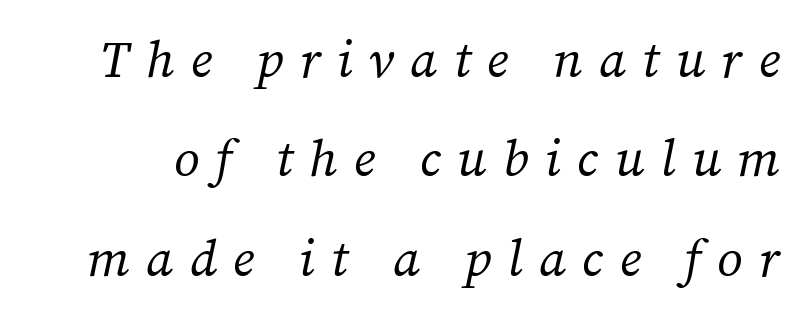
{"serif": "yes", "italic": "yes", "lean": "right", "slant_degrees": 12, "bold": "no", "weight": "regular", "width": "normal", "stroke_contrast": "medium", "x_height": "medium", "monospaced": "no", "underline": "no", "line_spacing": "loose", "line_spacing_ratio": 1.95, "letter_spacing": "wide", "letter_spacing_em": 0.32, "glyph_px": 51}
